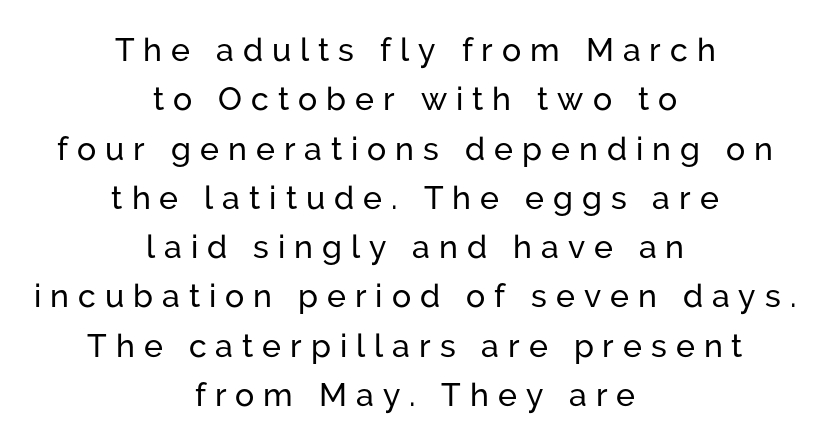
What kind of face is this? One without serifs — a sans. Is the letter spacing exaggerated? Yes — the characters are pushed far apart. This is roman type, the default non-slanted kind. The area under the type is left untouched.
